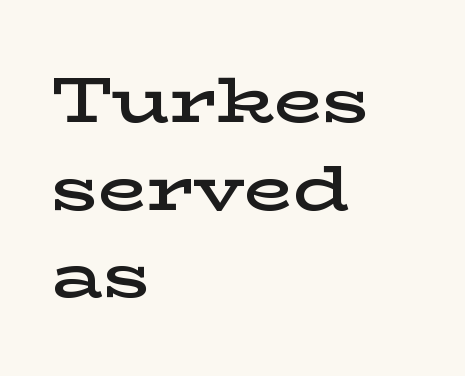
The image shows 63 px semibold, wide serif type, upright; set left-aligned, normal line spacing (1.39x), normal letter spacing, not underlined; low stroke contrast and a medium x-height.
